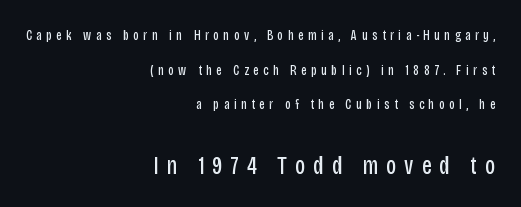
Q: Is the text bold? A: No.
Q: Is the text italic (slanted)? A: No, it is upright.
Q: Is the text underlined? A: No.
Q: How is the paragraph aligned? A: Right-aligned.
Q: Is the spacing between letters normal or unusually wide? A: Unusually wide.
Q: Is the spacing between lines tight, normal or loose? A: Loose.
Q: Which block of text is set in a larger size, the first (top) or the second (bottom)? A: The second (bottom) one.
